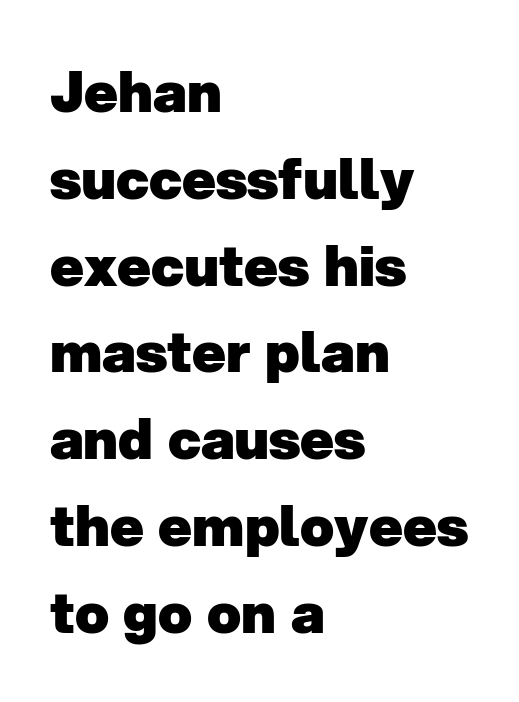
Q: Is the text bold? A: Yes.
Q: Is the typeface a serif or a sans-serif typeface? A: Sans-serif.
Q: Is the text underlined? A: No.
Q: How is the paragraph aligned? A: Left-aligned.
Q: Is the spacing between letters normal or unusually wide? A: Normal.
Q: Is the spacing between lines tight, normal or loose? A: Normal.
Q: Width (condensed, normal, or wide)? A: Normal.
Q: Stroke contrast? A: Low.
Q: x-height? A: Medium.
Q: Monospaced? A: No.
